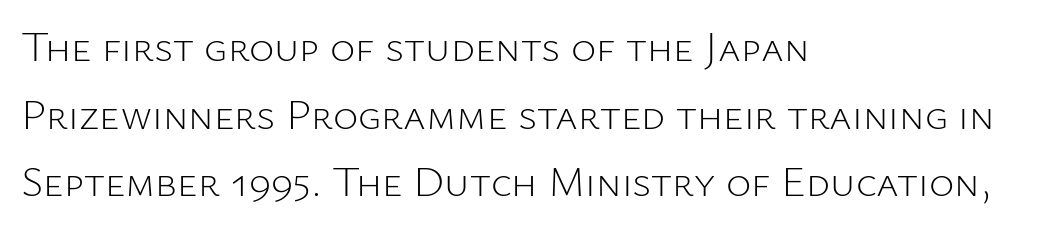
The image shows 43 px light sans-serif type, upright; set left-aligned, normal line spacing (1.57x), normal letter spacing, not underlined; low stroke contrast and a medium x-height.
